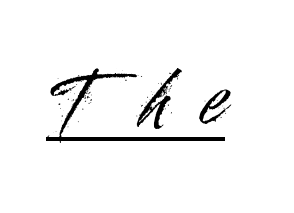
Q: Is the text italic (slanted)? A: Yes.
Q: Is the typeface a serif or a sans-serif typeface? A: Sans-serif.
Q: Is the text underlined? A: Yes.
Q: Is the spacing between letters normal or unusually wide? A: Unusually wide.
Q: Width (condensed, normal, or wide)? A: Normal.
Q: Stroke contrast? A: High.
Q: x-height? A: Small.
Q: Monospaced? A: No.
